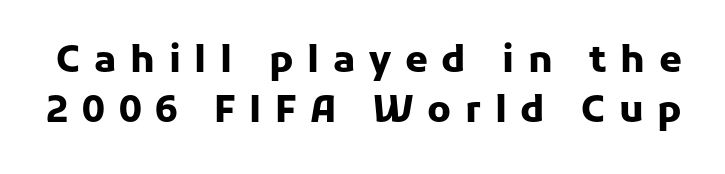
You can tell it's not italic because the verticals are truly vertical. This rendering employs a face without finishing strokes, i.e., a sans-serif. Rows of type keep a routine distance in the vertical direction. These lines have a slow, spaced-out rhythm from letter to letter. In terms of weight, the rendering is a true, heavy bold. The passage shown is not underscored anywhere.
